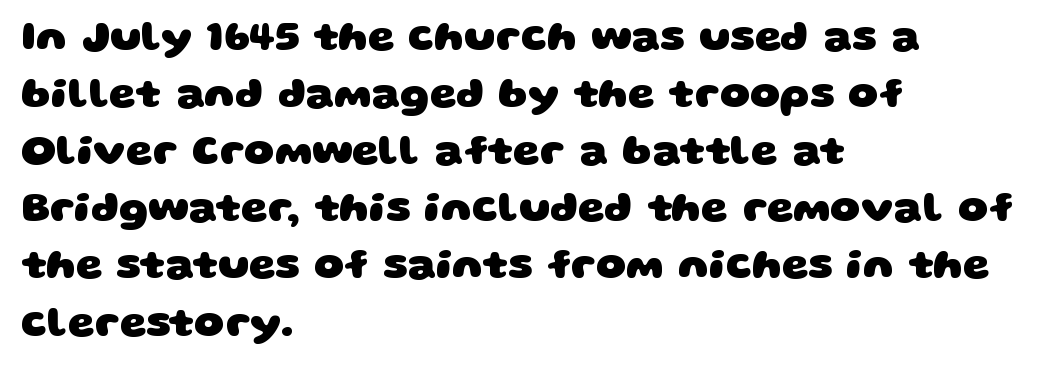
The image shows 42 px heavy, wide sans-serif type; set left-aligned, normal line spacing (1.36x), normal letter spacing, not underlined; low stroke contrast and a large x-height.
